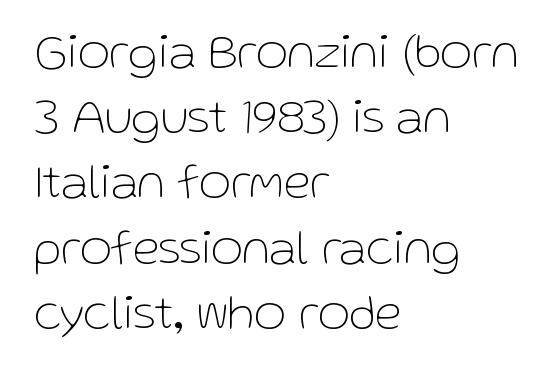
Q: Is the text bold? A: No.
Q: Is the text italic (slanted)? A: No, it is upright.
Q: Is the typeface a serif or a sans-serif typeface? A: Sans-serif.
Q: Is the text underlined? A: No.
Q: How is the paragraph aligned? A: Left-aligned.
Q: Is the spacing between letters normal or unusually wide? A: Normal.
Q: Is the spacing between lines tight, normal or loose? A: Normal.
Q: Width (condensed, normal, or wide)? A: Normal.
Q: Stroke contrast? A: Low.
Q: x-height? A: Medium.
Q: Monospaced? A: No.
